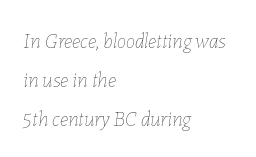
Q: Is the text bold? A: No.
Q: Is the text italic (slanted)? A: Yes, it leans right by about 7 degrees.
Q: Is the text underlined? A: No.
Q: How is the paragraph aligned? A: Left-aligned.
Q: Is the spacing between letters normal or unusually wide? A: Normal.
